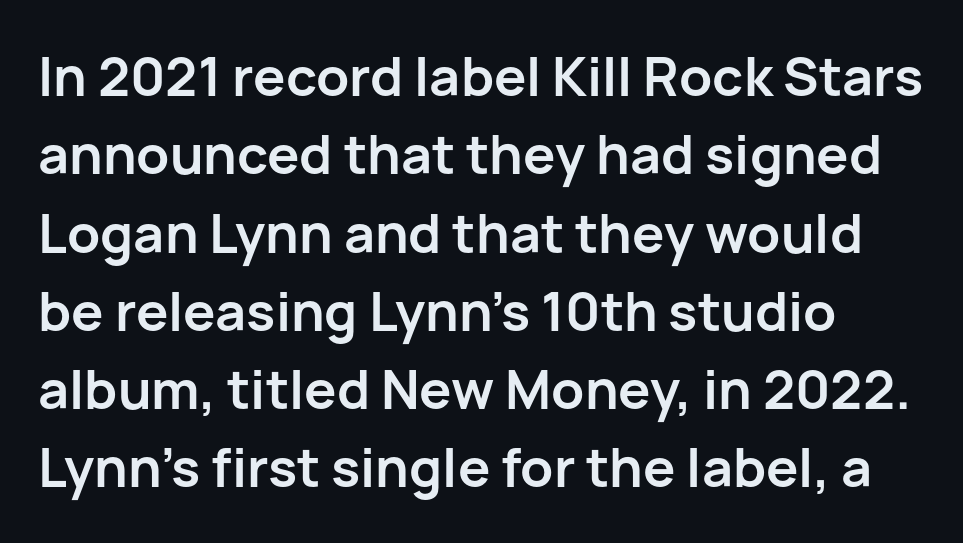
Q: Is the text bold? A: Yes.
Q: Is the text italic (slanted)? A: No, it is upright.
Q: Is the typeface a serif or a sans-serif typeface? A: Sans-serif.
Q: Is the text underlined? A: No.
Q: Is the spacing between letters normal or unusually wide? A: Normal.
Q: Is the spacing between lines tight, normal or loose? A: Normal.
Q: Width (condensed, normal, or wide)? A: Normal.
Q: Stroke contrast? A: Low.
Q: x-height? A: Medium.
Q: Monospaced? A: No.
